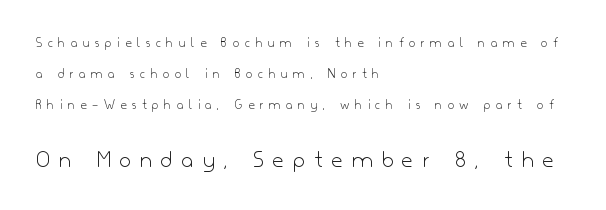
{"italic": "no", "bold": "no", "underline": "no", "align": "left", "line_spacing": "loose", "line_spacing_ratio": 2.21, "letter_spacing": "wide", "letter_spacing_em": 0.4, "larger_block": "second", "size_ratio": 1.71, "glyph_px": 24}
